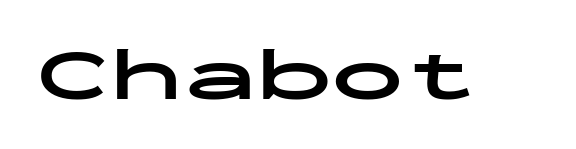
The image shows 74 px bold, wide sans-serif type, upright, monospaced; set normal letter spacing, not underlined; low stroke contrast and a medium x-height.
